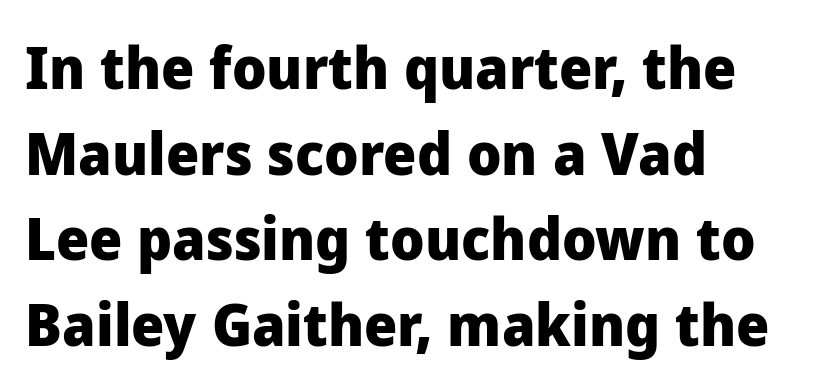
The image shows 59 px heavy sans-serif type, upright; set left-aligned, normal line spacing (1.45x), normal letter spacing, not underlined; low stroke contrast and a medium x-height.
